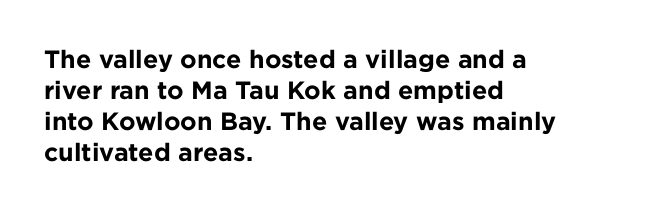
Q: Is the text bold? A: Yes.
Q: Is the text italic (slanted)? A: No, it is upright.
Q: Is the text underlined? A: No.
Q: How is the paragraph aligned? A: Left-aligned.
Q: Is the spacing between letters normal or unusually wide? A: Normal.
